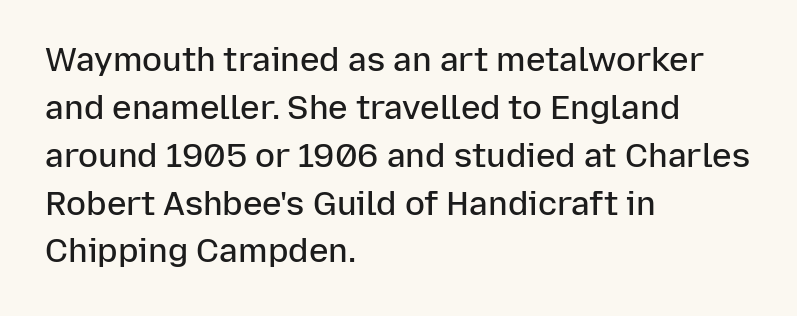
Q: Is the text bold? A: Semi-bold.
Q: Is the text italic (slanted)? A: No, it is upright.
Q: Is the typeface a serif or a sans-serif typeface? A: Sans-serif.
Q: Is the text underlined? A: No.
Q: How is the paragraph aligned? A: Left-aligned.
Q: Is the spacing between letters normal or unusually wide? A: Normal.
Q: Is the spacing between lines tight, normal or loose? A: Normal.
Q: Width (condensed, normal, or wide)? A: Normal.
Q: Stroke contrast? A: Low.
Q: x-height? A: Medium.
Q: Monospaced? A: No.
